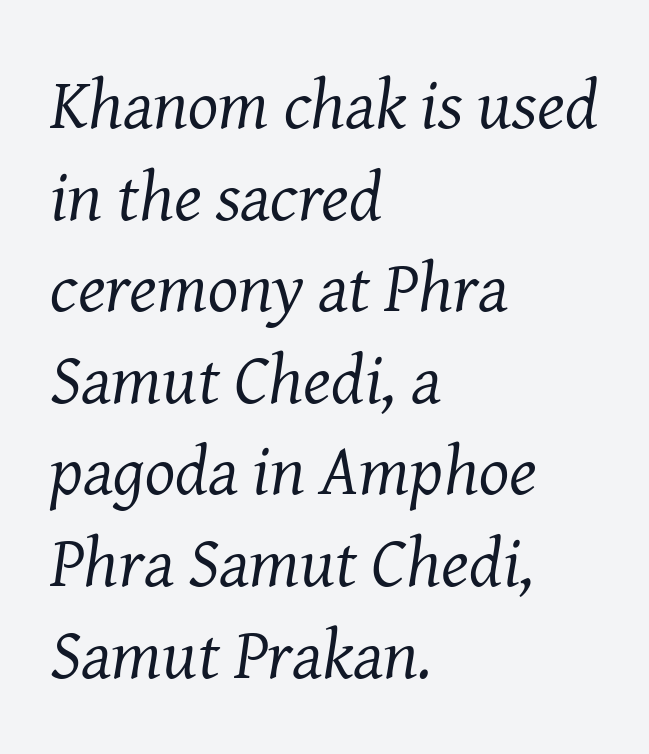
{"serif": "yes", "italic": "yes", "lean": "right", "slant_degrees": 8, "bold": "no", "weight": "regular", "width": "normal", "stroke_contrast": "medium", "x_height": "medium", "monospaced": "no", "underline": "no", "align": "left", "line_spacing": "normal", "line_spacing_ratio": 1.29, "letter_spacing": "normal", "letter_spacing_em": 0.0, "glyph_px": 71}
